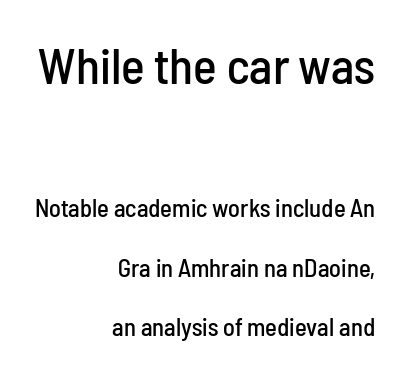
Q: Is the text italic (slanted)? A: No, it is upright.
Q: Is the typeface a serif or a sans-serif typeface? A: Sans-serif.
Q: Is the text underlined? A: No.
Q: How is the paragraph aligned? A: Right-aligned.
Q: Is the spacing between letters normal or unusually wide? A: Normal.
Q: Is the spacing between lines tight, normal or loose? A: Loose.
Q: Which block of text is set in a larger size, the first (top) or the second (bottom)? A: The first (top) one.
Q: Width (condensed, normal, or wide)? A: Condensed.
Q: Stroke contrast? A: Low.
Q: x-height? A: Medium.
Q: Monospaced? A: No.
